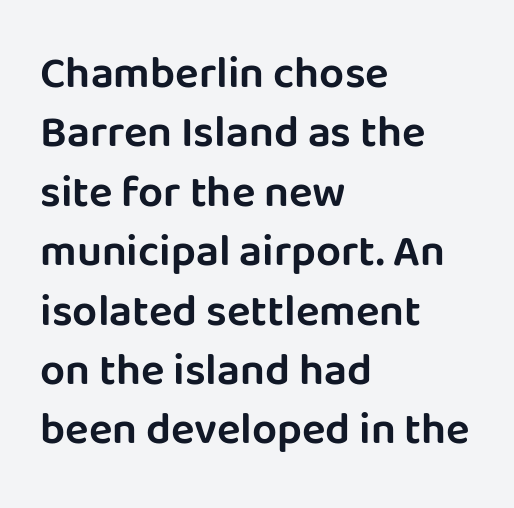
The image shows 44 px sans-serif type, upright; set left-aligned, normal line spacing (1.35x), normal letter spacing, not underlined; low stroke contrast and a large x-height.
